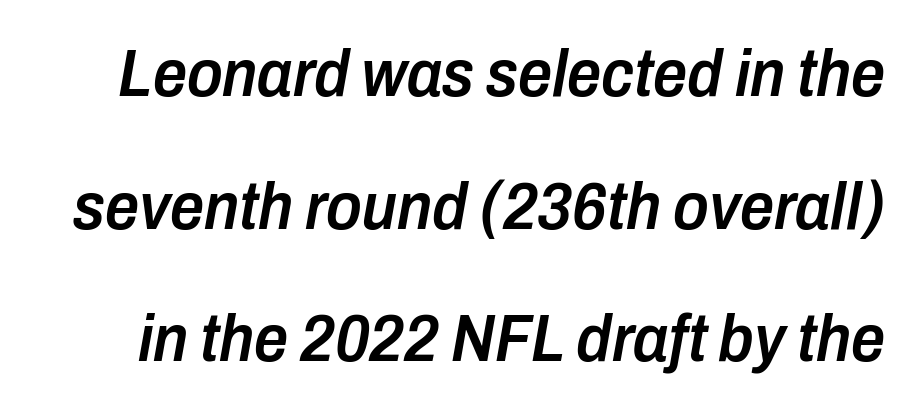
The face used here is proportionally spaced, like ordinary book or web type. This sample uses an oblique cut, with every glyph tilted off the vertical. Set as a demibold, roughly 600 on the weight scale. The type is set solid horizontally, with unmodified tracking. Check under the words: just untouched page. If you measured baseline to baseline, you'd find a long distance.
